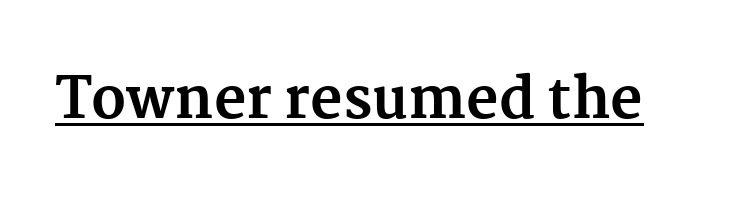
Q: Is the text bold? A: Yes.
Q: Is the text italic (slanted)? A: No, it is upright.
Q: Is the typeface a serif or a sans-serif typeface? A: Serif.
Q: Is the text underlined? A: Yes.
Q: Is the spacing between letters normal or unusually wide? A: Normal.
Q: Width (condensed, normal, or wide)? A: Normal.
Q: Stroke contrast? A: Medium.
Q: x-height? A: Medium.
Q: Monospaced? A: No.
